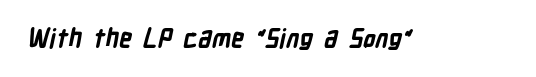
Q: Is the text bold? A: Yes.
Q: Is the text underlined? A: No.
Q: Is the spacing between letters normal or unusually wide? A: Normal.
